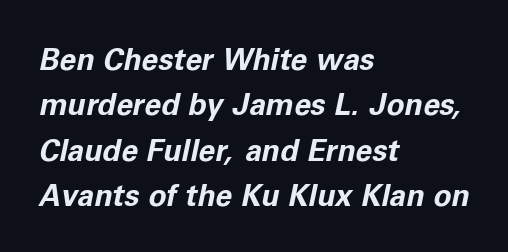
The image shows 30 px bold type, italic (leaning right); set left-aligned, normal line spacing (1.51x), normal letter spacing, not underlined; low stroke contrast and a medium x-height.
